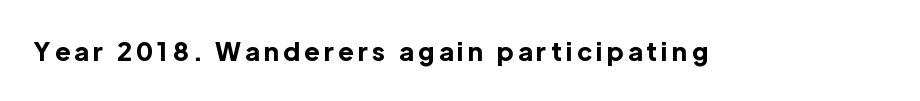
The image shows 25 px bold type, upright; set not underlined.
